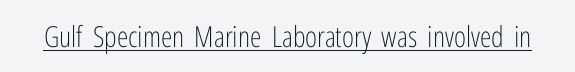
Q: Is the text bold? A: No.
Q: Is the text italic (slanted)? A: No, it is upright.
Q: Is the typeface a serif or a sans-serif typeface? A: Sans-serif.
Q: Is the text underlined? A: Yes.
Q: Is the spacing between letters normal or unusually wide? A: Normal.
Q: Width (condensed, normal, or wide)? A: Condensed.
Q: Stroke contrast? A: Low.
Q: x-height? A: Medium.
Q: Monospaced? A: No.
